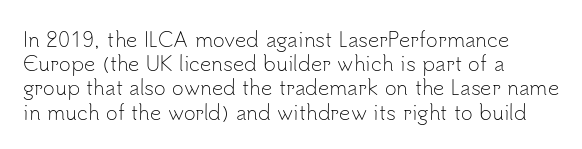
Q: Is the text bold? A: No.
Q: Is the text italic (slanted)? A: No, it is upright.
Q: Is the text underlined? A: No.
Q: How is the paragraph aligned? A: Left-aligned.
Q: Is the spacing between letters normal or unusually wide? A: Normal.
